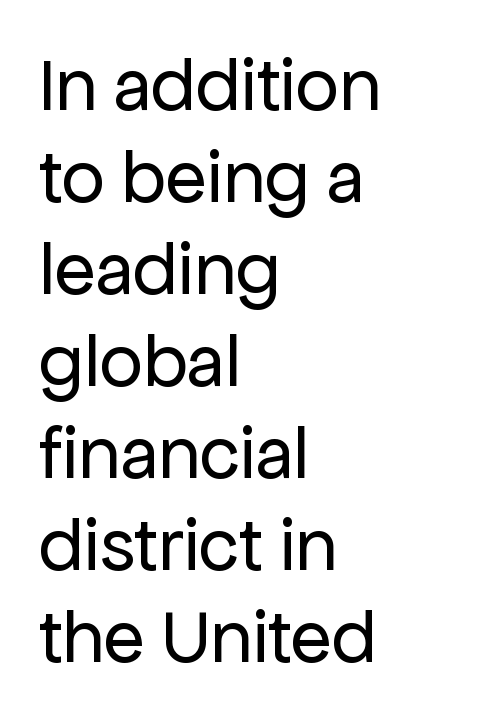
These lines are rendered in a variable-pitch font. The rendering shows plain stroke endings on the letterforms — a sans-serif design. Upright lettering throughout. Bare-footed words on every line. Weight: in the light-to-regular range.
